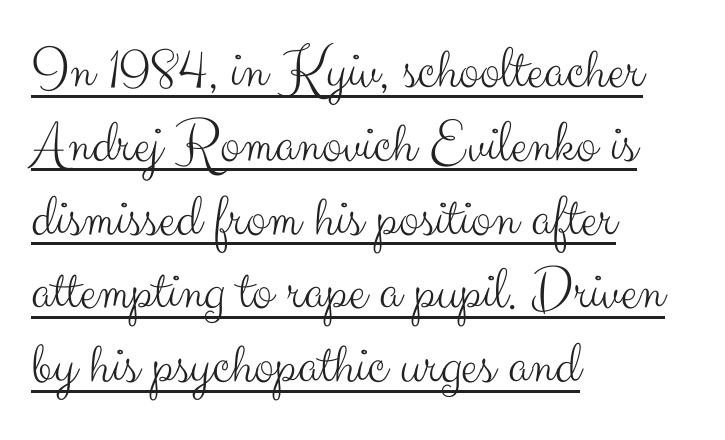
The rendering shows plain stroke endings on the letterforms — a sans-serif design. Typeset ragged right — the left edge is the straight one. The rendered words wear a rule along their underside. Weight: not bold — regular or lighter. Letter spacing: default.
